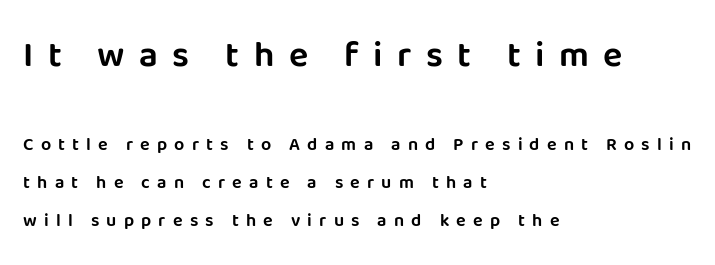
The space between consecutive lines is lavish. Spacing verdict: proportional, widths tailored to each character. Serif or sans? Sans — the stroke terminals are bare. Anything drawn beneath the words? Only blank space.
